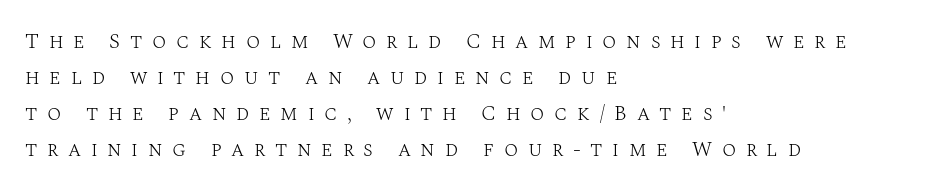
{"italic": "no", "bold": "no", "underline": "no", "align": "left", "line_spacing_ratio": 1.72, "letter_spacing": "wide", "letter_spacing_em": 0.46, "glyph_px": 21}
